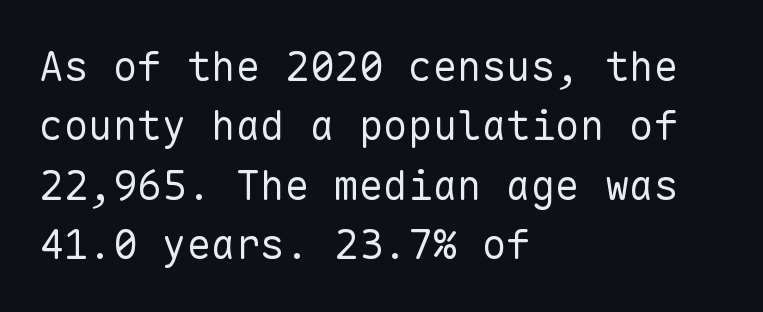
Type without underlining. Do the letters lean? They stand straight. Looks like terminal output: every glyph gets an equal slot. Each line starts at the same left margin while the right side varies. These lines sit exactly where default settings would place them.
